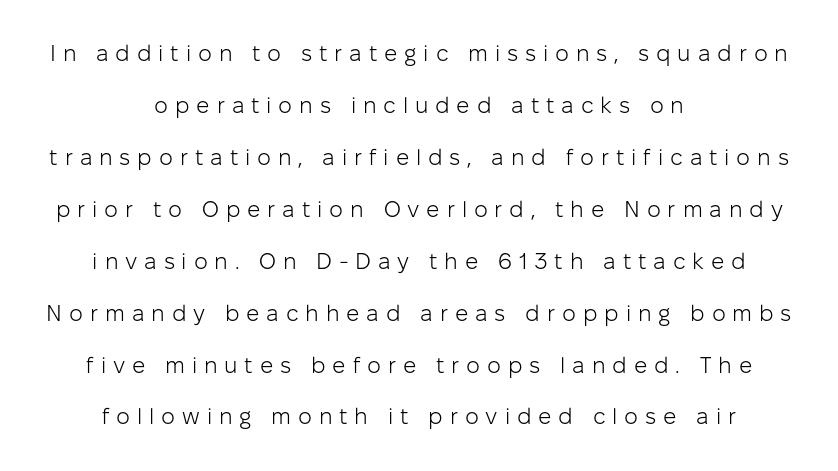
{"italic": "no", "bold": "no", "underline": "no", "align": "center", "line_spacing": "loose", "line_spacing_ratio": 2.36, "letter_spacing": "wide", "letter_spacing_em": 0.31, "glyph_px": 22}
